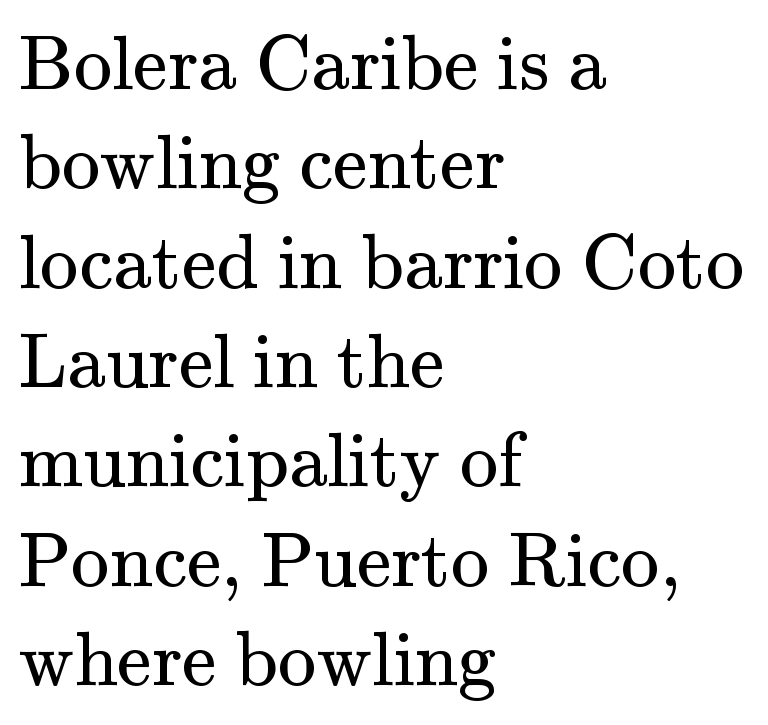
Q: Is the text bold? A: No.
Q: Is the text italic (slanted)? A: No, it is upright.
Q: Is the typeface a serif or a sans-serif typeface? A: Serif.
Q: Is the text underlined? A: No.
Q: How is the paragraph aligned? A: Left-aligned.
Q: Is the spacing between letters normal or unusually wide? A: Normal.
Q: Is the spacing between lines tight, normal or loose? A: Normal.
Q: Width (condensed, normal, or wide)? A: Normal.
Q: Stroke contrast? A: Medium.
Q: x-height? A: Small.
Q: Monospaced? A: No.
